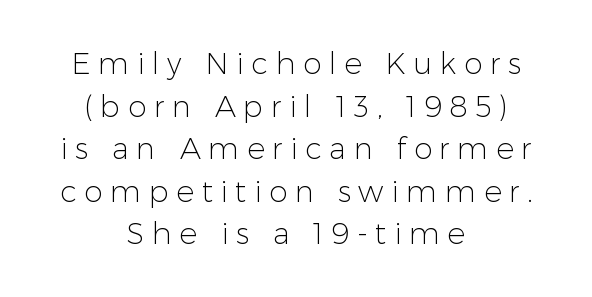
The image shows 30 px light sans-serif type, upright; set centered, normal line spacing (1.42x), unusually wide letter spacing (+0.25 em), not underlined; low stroke contrast and a medium x-height.
